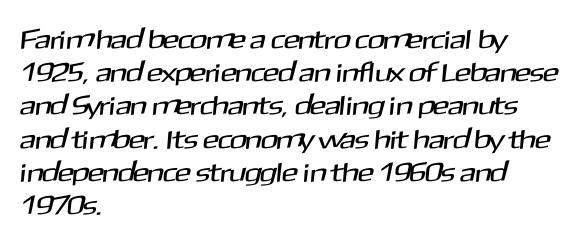
The image shows 27 px text type; set left-aligned, line spacing 1.23x, normal letter spacing, not underlined.
